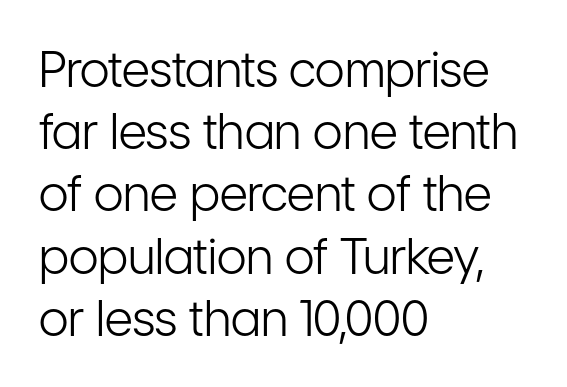
Q: Is the text bold? A: No.
Q: Is the text italic (slanted)? A: No, it is upright.
Q: Is the typeface a serif or a sans-serif typeface? A: Sans-serif.
Q: Is the text underlined? A: No.
Q: How is the paragraph aligned? A: Left-aligned.
Q: Is the spacing between letters normal or unusually wide? A: Normal.
Q: Is the spacing between lines tight, normal or loose? A: Normal.
Q: Width (condensed, normal, or wide)? A: Condensed.
Q: Stroke contrast? A: Low.
Q: x-height? A: Medium.
Q: Monospaced? A: No.
